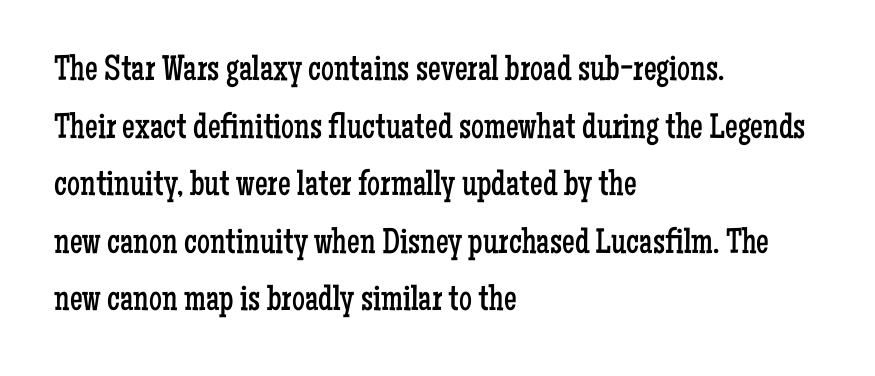
Q: Is the text bold? A: No.
Q: Is the text italic (slanted)? A: No, it is upright.
Q: Is the typeface a serif or a sans-serif typeface? A: Serif.
Q: Is the text underlined? A: No.
Q: How is the paragraph aligned? A: Left-aligned.
Q: Is the spacing between letters normal or unusually wide? A: Normal.
Q: Is the spacing between lines tight, normal or loose? A: Normal.
Q: Width (condensed, normal, or wide)? A: Condensed.
Q: Stroke contrast? A: Low.
Q: x-height? A: Medium.
Q: Monospaced? A: No.
